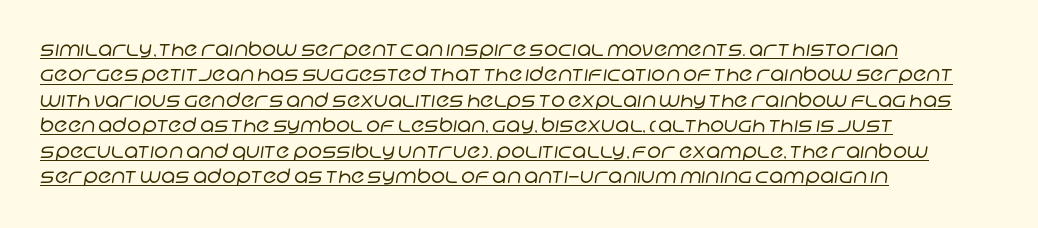
{"bold": "no", "underline": "yes", "align": "left", "line_spacing": "normal", "line_spacing_ratio": 1.27, "letter_spacing": "normal", "letter_spacing_em": 0.0, "glyph_px": 20}
